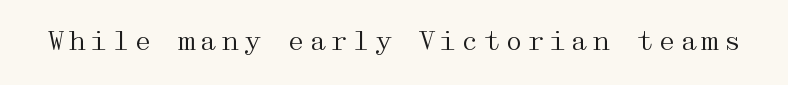
Q: Is the text bold? A: No.
Q: Is the text italic (slanted)? A: No, it is upright.
Q: Is the text underlined? A: No.
